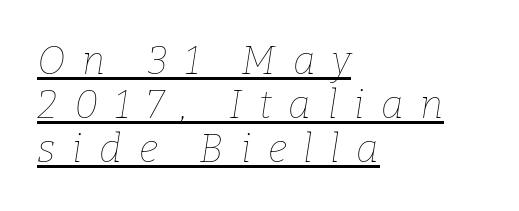
Compared with undecorated copy, this sample adds a rule below the words. Reading down the block, your eye returns to a fixed left position each line. How would I describe the line gaps? Narrow and economical. These glyphs show unthickened strokes, regular width or finer. Proportional: the letters do not fall into vertical columns.
